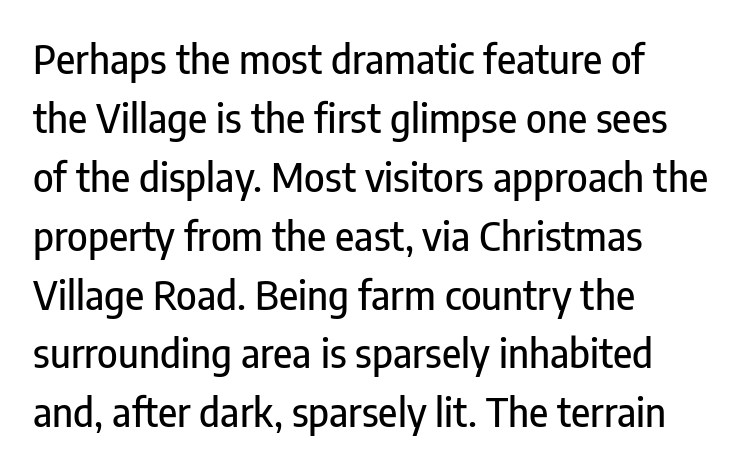
Does the type have serifs? No, each stem ends abruptly. Here the designer chose a conventional face with non-uniform glyph widths. Every stem runs plumb, perpendicular to the baseline. Casual observation: everything's shoved over to the left. These lines sit exactly where default settings would place them. Glyph-to-glyph distance matches everyday printed text.
